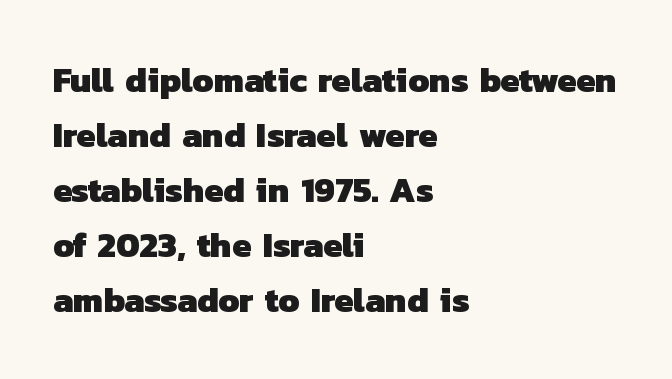
{"serif": "no", "bold": "yes", "weight": "heavy", "width": "normal", "stroke_contrast": "low", "x_height": "medium", "monospaced": "no", "underline": "no", "align": "left", "line_spacing": "normal", "line_spacing_ratio": 1.57, "letter_spacing": "normal", "letter_spacing_em": 0.0, "glyph_px": 35}
